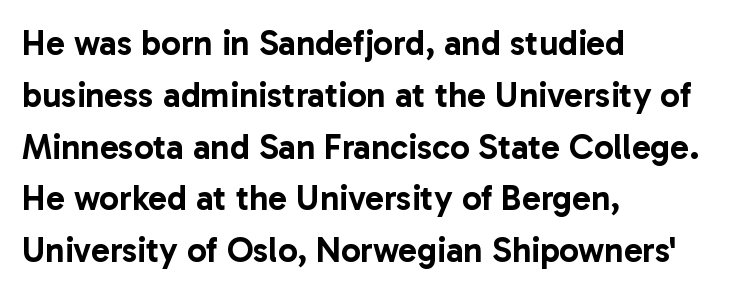
Q: Is the text italic (slanted)? A: No, it is upright.
Q: Is the typeface a serif or a sans-serif typeface? A: Sans-serif.
Q: Is the text underlined? A: No.
Q: How is the paragraph aligned? A: Left-aligned.
Q: Is the spacing between letters normal or unusually wide? A: Normal.
Q: Is the spacing between lines tight, normal or loose? A: Normal.
Q: Width (condensed, normal, or wide)? A: Normal.
Q: Stroke contrast? A: Low.
Q: x-height? A: Medium.
Q: Monospaced? A: No.
